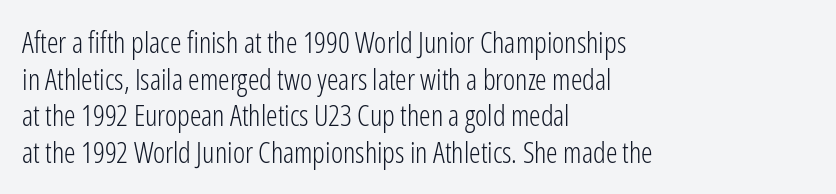
The image shows 29 px light, condensed sans-serif type, upright; set left-aligned, normal line spacing (1.26x), normal letter spacing, not underlined; low stroke contrast and a medium x-height.
